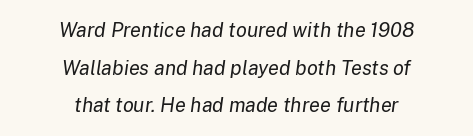
Q: Is the text bold? A: No.
Q: Is the text italic (slanted)? A: Yes, it leans right by about 8 degrees.
Q: Is the text underlined? A: No.
Q: How is the paragraph aligned? A: Centered.
Q: Is the spacing between letters normal or unusually wide? A: Normal.
